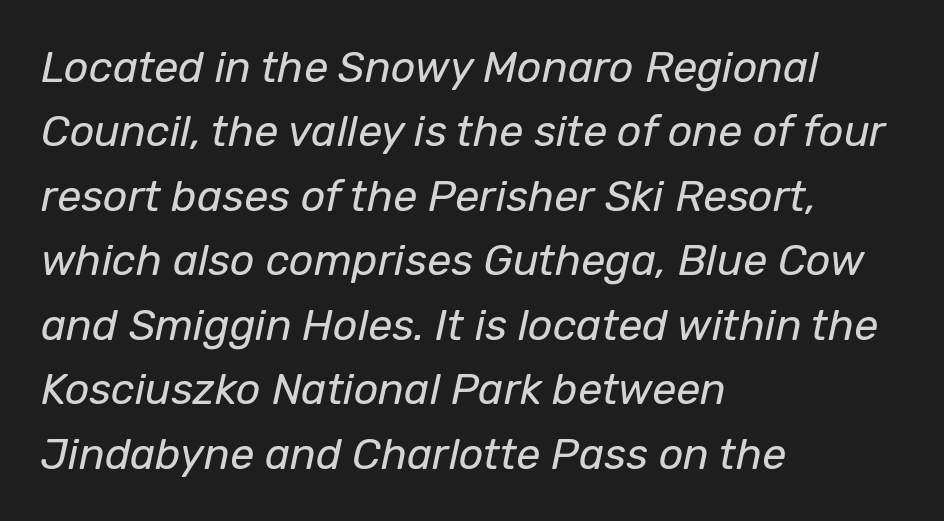
The image shows 43 px regular-weight type, italic (leaning right); set left-aligned, normal line spacing (1.5x), normal letter spacing, not underlined; low stroke contrast and a medium x-height.
